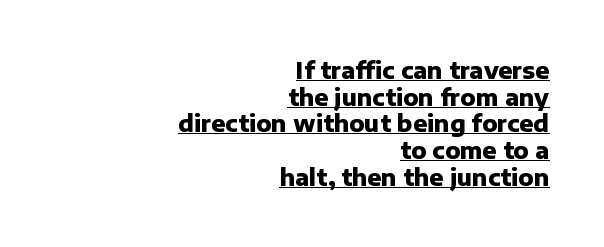
Looks like someone drew a line under every word here. Italic? Not at all — the glyphs are vertical. Horizontally, the lines are justified to the trailing edge only. Its strokes are broad and dark, the hallmark of bold type.
